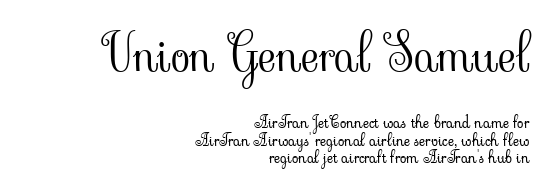
Which margin do the lines hug? The right one — the left edge is uneven. Standard letterfit; no display-style spreading of the glyphs. The foot of each line stays bare and open. Leading is clearly below the norm, producing a dense column. Does the lettering tilt? It doesn't — this is upright. Ink coverage per letter is moderate at most.
